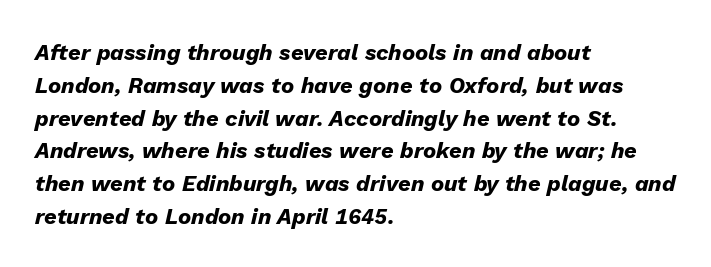
Compared with an ordinary text face, these strokes are far heavier — a full bold. Observe the ordinary spacing: letters are neighbours, not strangers. The zone under the glyphs is completely vacant. These lines are set flush left with a ragged right edge. Compared with ordinary roman type, these characters are visibly tilted. The vertical gap from one line to the next is medium.
